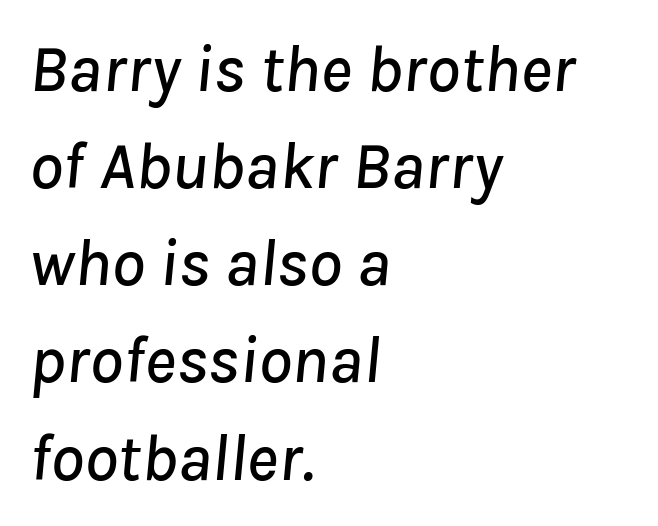
Vertical spacing — default. A typesetter would call this proportional, since set widths differ per character. In terms of posture, this sample is oblique. Visually the block forms a straight wall on the left and a jagged coastline on the right.
